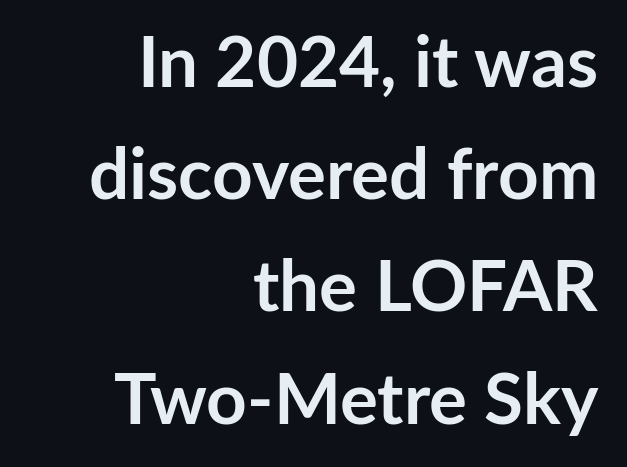
Q: Is the text bold? A: Yes.
Q: Is the text italic (slanted)? A: No, it is upright.
Q: Is the typeface a serif or a sans-serif typeface? A: Sans-serif.
Q: Is the text underlined? A: No.
Q: How is the paragraph aligned? A: Right-aligned.
Q: Is the spacing between letters normal or unusually wide? A: Normal.
Q: Is the spacing between lines tight, normal or loose? A: Normal.
Q: Width (condensed, normal, or wide)? A: Normal.
Q: Stroke contrast? A: Low.
Q: x-height? A: Medium.
Q: Monospaced? A: No.
